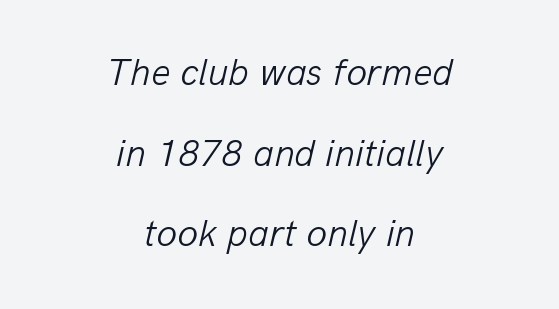
The image shows 38 px light type, italic (leaning right); set centered, loose line spacing (2.12x), normal letter spacing, not underlined; low stroke contrast and a medium x-height.
